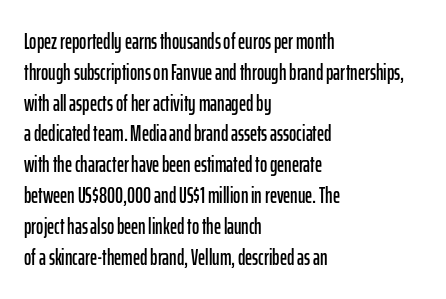
{"italic": "no", "underline": "no", "align": "left", "line_spacing": "normal", "line_spacing_ratio": 1.4, "letter_spacing": "normal", "letter_spacing_em": 0.0, "glyph_px": 22}
